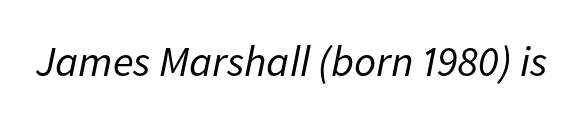
{"italic": "yes", "lean": "right", "slant_degrees": 11, "bold": "no", "weight": "regular", "width": "normal", "stroke_contrast": "low", "x_height": "medium", "monospaced": "no", "underline": "no", "letter_spacing": "normal", "letter_spacing_em": 0.0, "glyph_px": 43}
